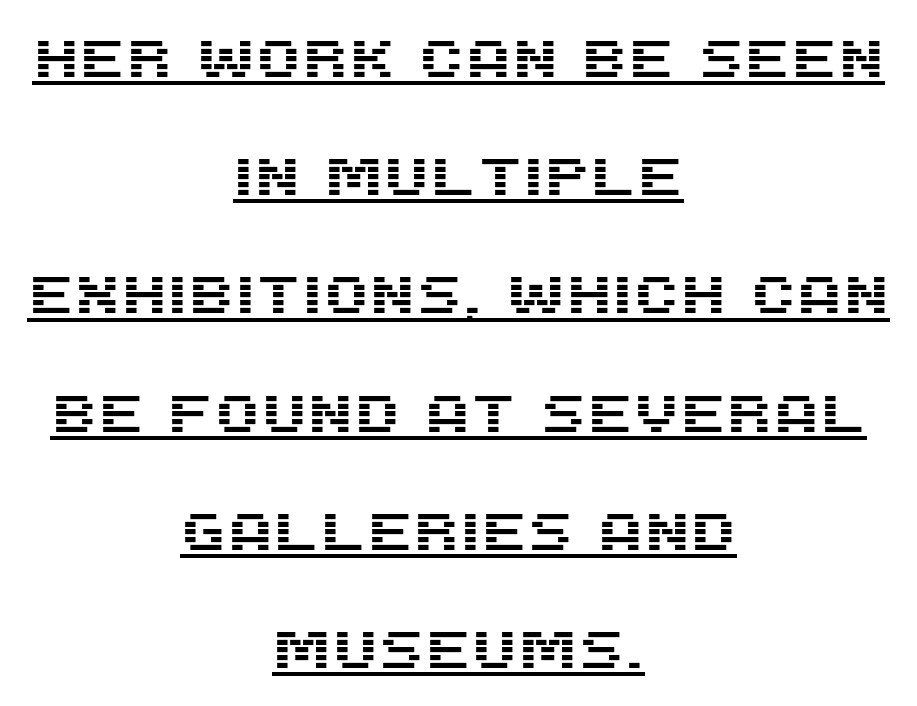
{"serif": "no", "italic": "no", "width": "normal", "stroke_contrast": "medium", "x_height": "large", "monospaced": "no", "underline": "yes", "align": "center", "line_spacing": "loose", "line_spacing_ratio": 2.23, "letter_spacing": "normal", "letter_spacing_em": 0.0, "glyph_px": 53}
